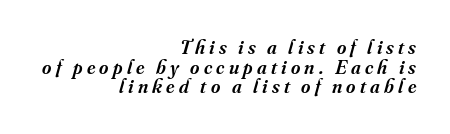
Q: Is the text bold? A: Semi-bold.
Q: Is the text italic (slanted)? A: Yes, it leans right by about 16 degrees.
Q: Is the text underlined? A: No.
Q: How is the paragraph aligned? A: Right-aligned.
Q: Is the spacing between letters normal or unusually wide? A: Unusually wide.
Q: Is the spacing between lines tight, normal or loose? A: Tight.
